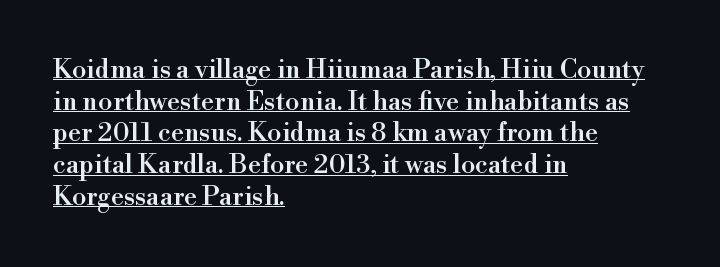
The rendering anchors every line to the left-hand side. Letter spacing: default. Emphasis is given by a line drawn under the lettering. Do the letters lean? They stand straight.
